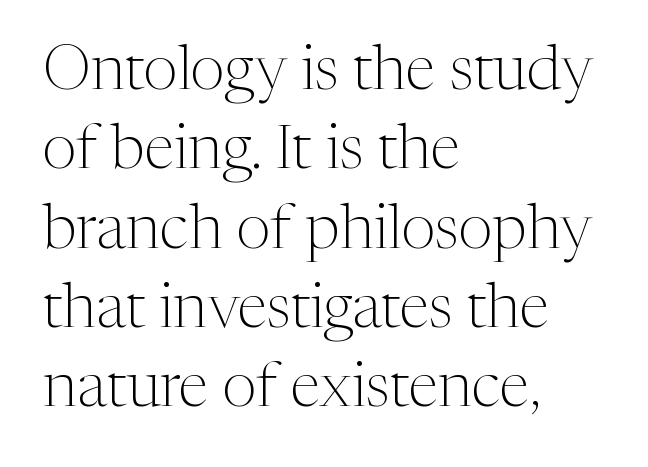
The image shows 62 px light serif type, upright; set left-aligned, normal line spacing (1.28x), normal letter spacing, not underlined; medium stroke contrast and a medium x-height.
